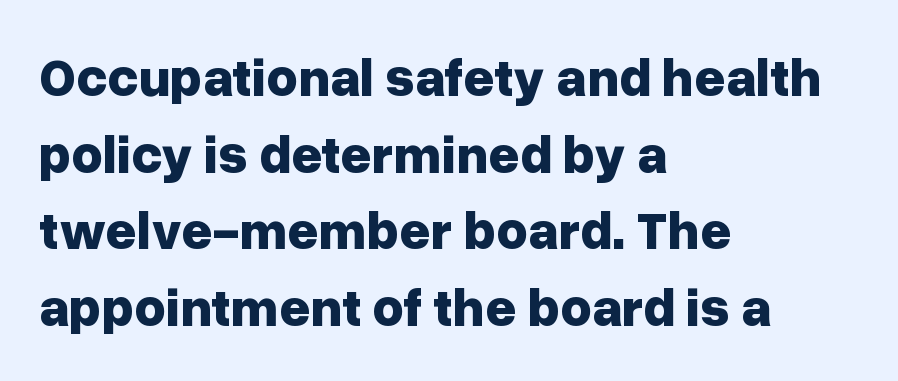
{"serif": "no", "italic": "no", "bold": "yes", "weight": "bold", "width": "normal", "stroke_contrast": "low", "x_height": "medium", "monospaced": "no", "underline": "no", "align": "left", "line_spacing": "normal", "line_spacing_ratio": 1.42, "letter_spacing": "normal", "letter_spacing_em": 0.0, "glyph_px": 54}
